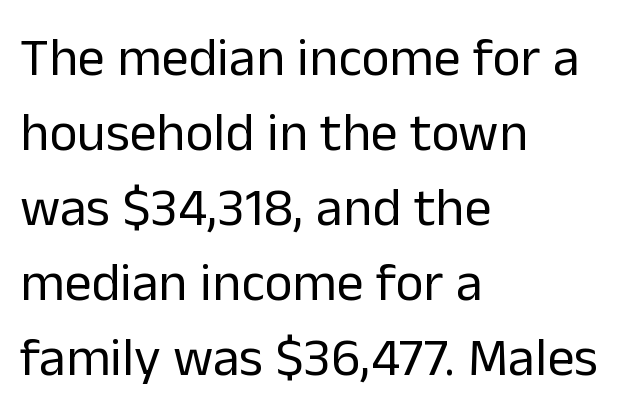
The image shows 54 px regular-weight sans-serif type, upright; set left-aligned, normal line spacing (1.39x), normal letter spacing, not underlined; low stroke contrast and a medium x-height.
